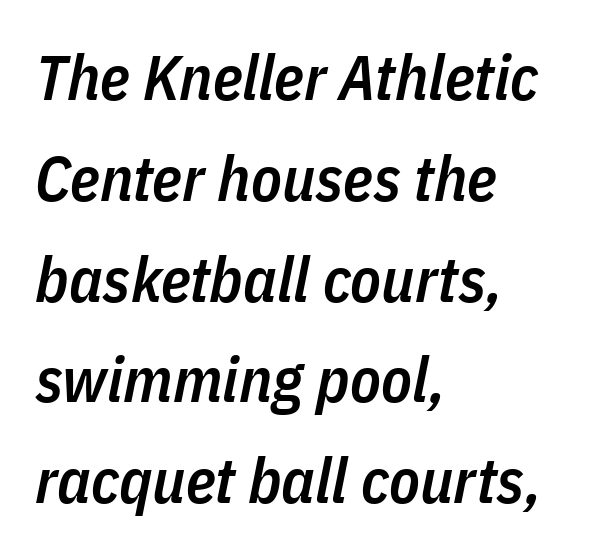
Q: Is the text bold? A: Semi-bold.
Q: Is the text italic (slanted)? A: Yes, it leans right by about 11 degrees.
Q: Is the text underlined? A: No.
Q: How is the paragraph aligned? A: Left-aligned.
Q: Is the spacing between letters normal or unusually wide? A: Normal.
Q: Is the spacing between lines tight, normal or loose? A: Normal.
Q: Width (condensed, normal, or wide)? A: Condensed.
Q: Stroke contrast? A: Low.
Q: x-height? A: Medium.
Q: Monospaced? A: No.
